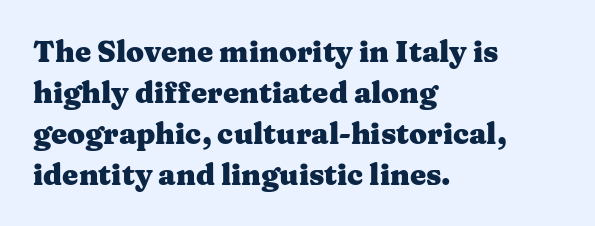
{"serif": "yes", "italic": "no", "bold": "yes", "weight": "heavy", "width": "wide", "stroke_contrast": "medium", "x_height": "medium", "monospaced": "no", "underline": "no", "align": "left", "line_spacing": "normal", "line_spacing_ratio": 1.41, "letter_spacing": "normal", "letter_spacing_em": 0.0, "glyph_px": 29}
